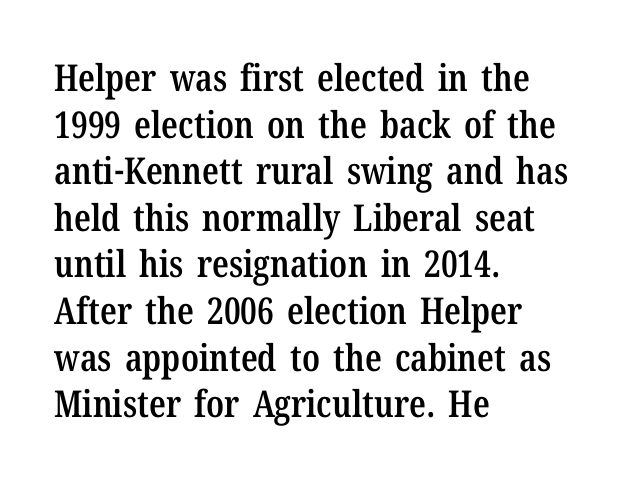
{"serif": "yes", "italic": "no", "bold": "semi", "weight": "semibold", "width": "condensed", "stroke_contrast": "low", "x_height": "medium", "monospaced": "no", "underline": "no", "align": "left", "line_spacing": "normal", "line_spacing_ratio": 1.26, "letter_spacing": "normal", "letter_spacing_em": 0.0, "glyph_px": 37}
